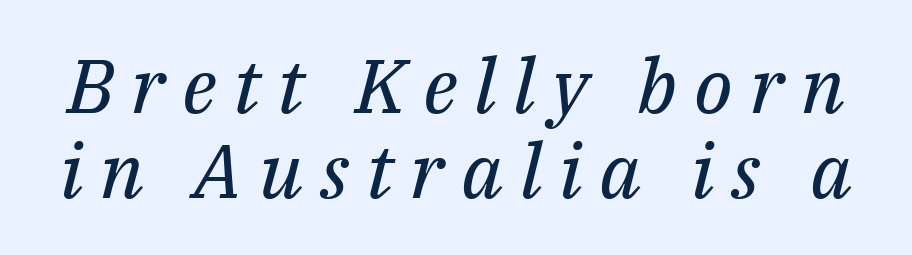
The image shows 76 px regular-weight serif type, italic (leaning right); set tight line spacing (1.12x), unusually wide letter spacing (+0.22 em), not underlined; medium stroke contrast and a medium x-height.
